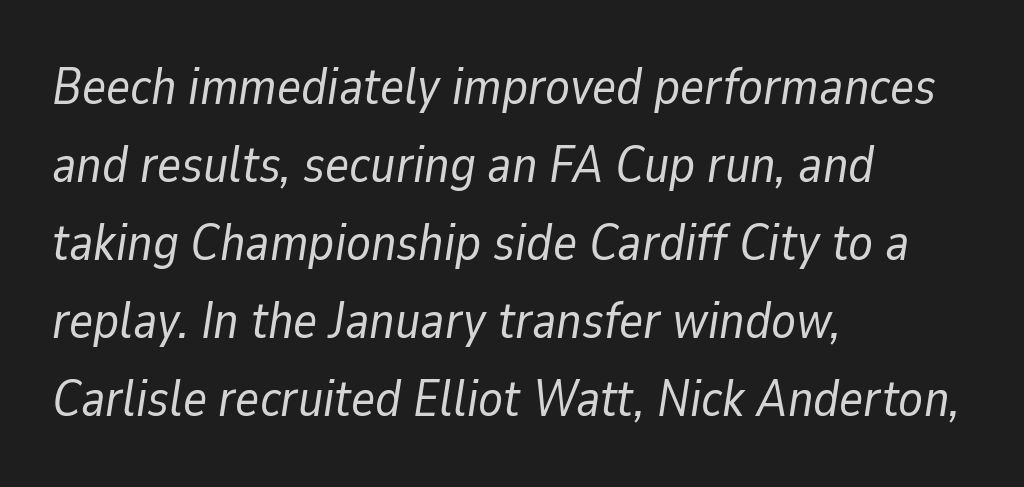
{"italic": "yes", "lean": "right", "slant_degrees": 9, "bold": "no", "weight": "regular", "width": "normal", "stroke_contrast": "low", "x_height": "medium", "monospaced": "no", "underline": "no", "align": "left", "line_spacing": "normal", "line_spacing_ratio": 1.53, "letter_spacing": "normal", "letter_spacing_em": 0.0, "glyph_px": 51}
